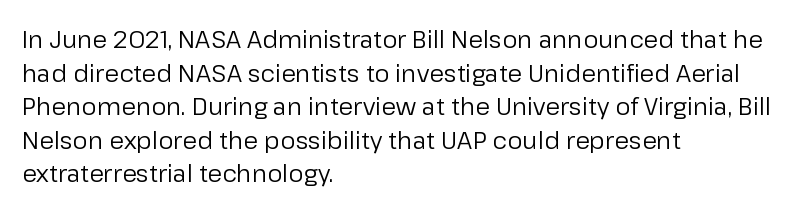
{"italic": "no", "bold": "no", "underline": "no", "align": "left", "line_spacing": "normal", "line_spacing_ratio": 1.4, "letter_spacing": "normal", "letter_spacing_em": 0.0, "glyph_px": 24}
